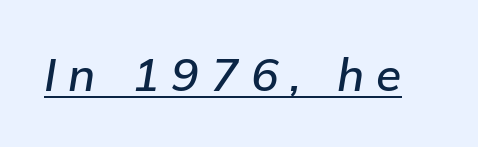
{"italic": "yes", "lean": "right", "slant_degrees": 9, "bold": "semi", "weight": "semibold", "width": "normal", "stroke_contrast": "low", "x_height": "medium", "monospaced": "no", "underline": "yes", "letter_spacing": "wide", "letter_spacing_em": 0.26, "glyph_px": 46}
